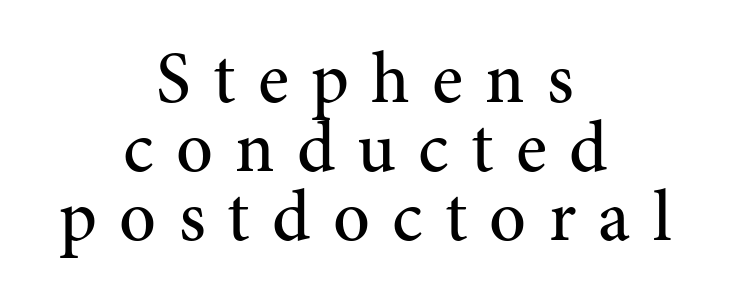
The image shows 72 px regular-weight serif type, upright; set centered, tight line spacing (0.96x), unusually wide letter spacing (+0.31 em), not underlined; medium stroke contrast and a medium x-height.
